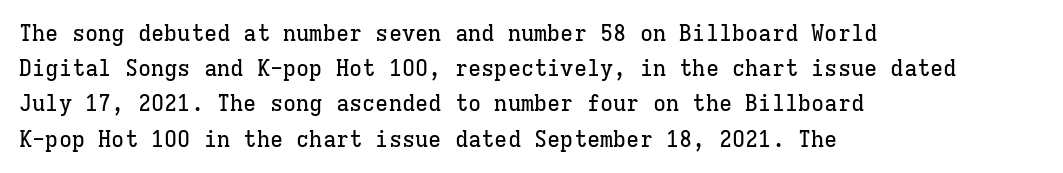
Q: Is the text italic (slanted)? A: No, it is upright.
Q: Is the text underlined? A: No.
Q: How is the paragraph aligned? A: Left-aligned.
Q: Is the spacing between letters normal or unusually wide? A: Normal.
Q: Is the spacing between lines tight, normal or loose? A: Normal.
